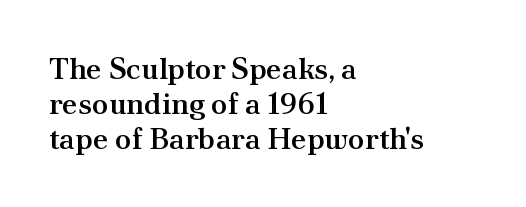
Character widths vary here, with narrow letters taking less room than wide ones. A roman cut, with each character standing at attention. Tracking value appears to be zero — textbook default spacing. These lines are set flush left with a ragged right edge.
